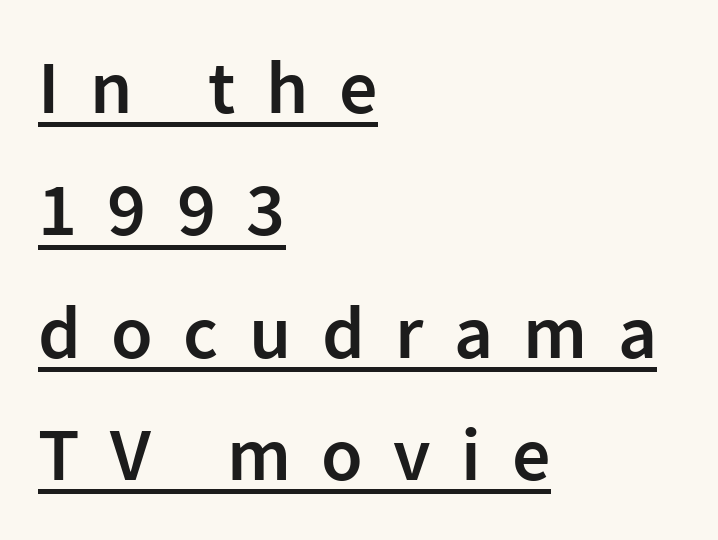
{"serif": "no", "italic": "no", "bold": "semi", "weight": "semibold", "width": "normal", "stroke_contrast": "low", "x_height": "medium", "monospaced": "no", "underline": "yes", "align": "left", "line_spacing": "normal", "line_spacing_ratio": 1.61, "letter_spacing": "wide", "letter_spacing_em": 0.4, "glyph_px": 76}
